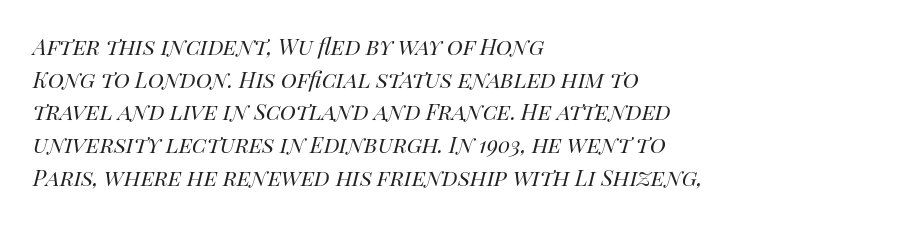
The image shows 27 px text type, italic (leaning right); set left-aligned, line spacing 1.21x, normal letter spacing, not underlined.
